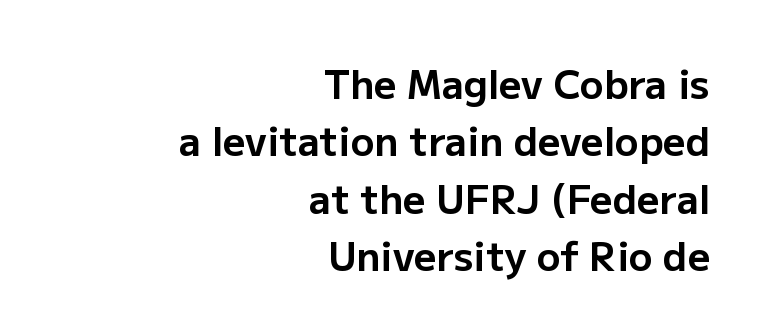
{"serif": "no", "italic": "no", "bold": "yes", "weight": "bold", "width": "normal", "stroke_contrast": "low", "x_height": "medium", "monospaced": "no", "underline": "no", "align": "right", "line_spacing": "normal", "line_spacing_ratio": 1.47, "letter_spacing": "normal", "letter_spacing_em": 0.0, "glyph_px": 39}
